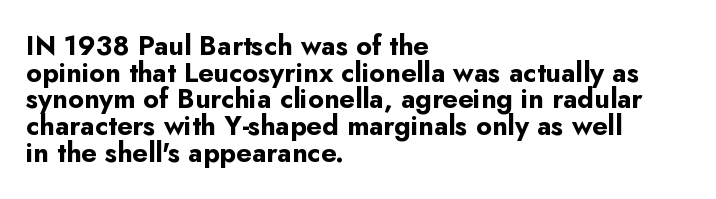
Q: Is the text bold? A: Yes.
Q: Is the text italic (slanted)? A: No, it is upright.
Q: Is the text underlined? A: No.
Q: How is the paragraph aligned? A: Left-aligned.
Q: Is the spacing between letters normal or unusually wide? A: Normal.
Q: Is the spacing between lines tight, normal or loose? A: Tight.
